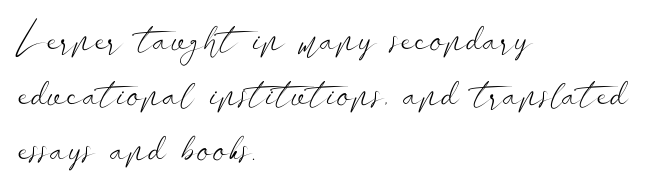
The letterforms sit shoulder to shoulder at normal distance. This sample has the flowing, uneven cadence of proportional lettering. Is the stroke heavy? The answer is a plain regular-or-lighter. Look at the bottom of the vertical strokes: they stop flat, with no serifs. The glyphs are unaccompanied by any horizontal stroke below them.
